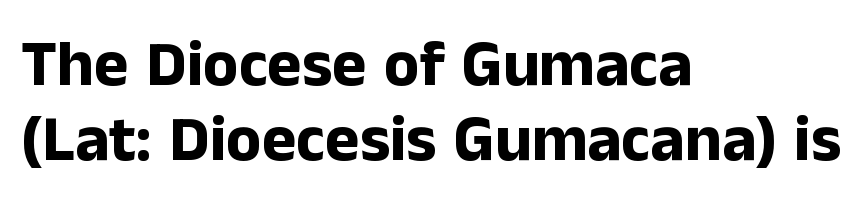
The image shows 65 px bold sans-serif type, upright; set left-aligned, tight line spacing (1.15x), normal letter spacing, not underlined; low stroke contrast and a medium x-height.
